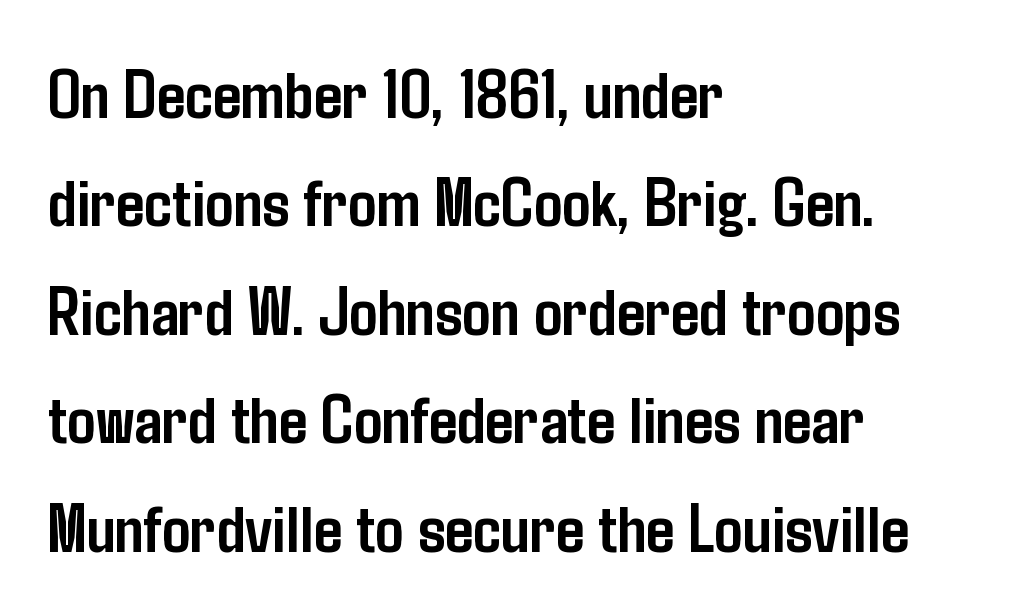
{"serif": "no", "italic": "no", "bold": "yes", "weight": "semibold", "width": "condensed", "stroke_contrast": "low", "x_height": "medium", "monospaced": "no", "underline": "no", "align": "left", "line_spacing": "normal", "line_spacing_ratio": 1.55, "letter_spacing": "normal", "letter_spacing_em": 0.0, "glyph_px": 70}
